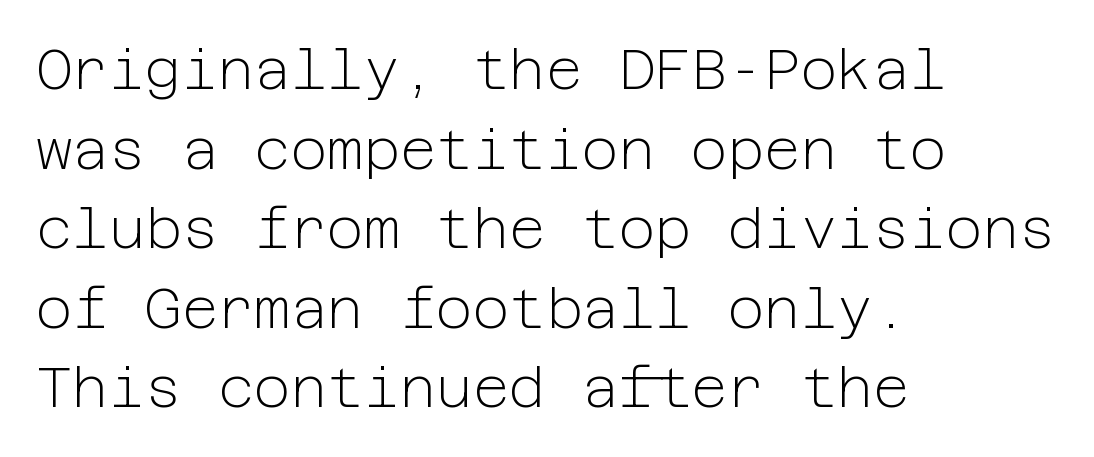
Each new line begins a customary step beneath the previous one. Rendered with straight, roman letterforms. Notice how the passage keeps a crisp vertical edge on the left only. Stems and bowls with no extra thickness — not bold. A sans-serif font was chosen for this passage.
